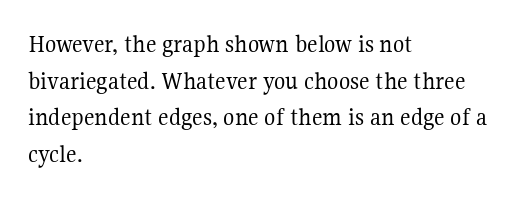
{"italic": "no", "bold": "no", "underline": "no", "align": "left", "line_spacing": "normal", "line_spacing_ratio": 1.41, "letter_spacing": "normal", "letter_spacing_em": 0.0, "glyph_px": 26}
